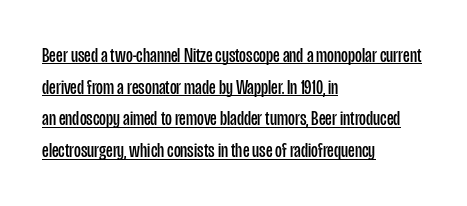
Q: Is the text bold? A: No.
Q: Is the text italic (slanted)? A: No, it is upright.
Q: Is the text underlined? A: Yes.
Q: How is the paragraph aligned? A: Left-aligned.
Q: Is the spacing between letters normal or unusually wide? A: Normal.
Q: Is the spacing between lines tight, normal or loose? A: Normal.
